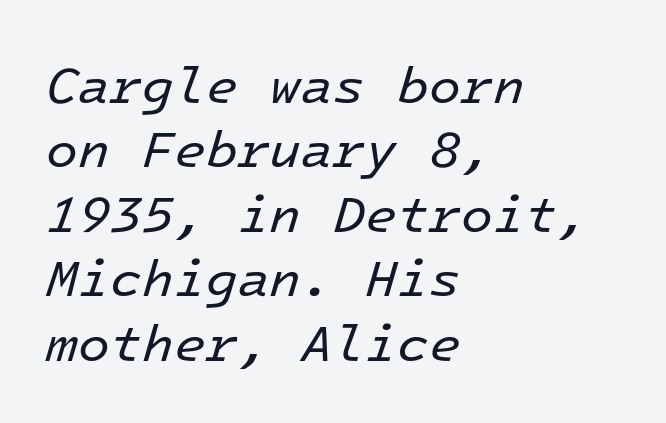
Q: Is the text bold? A: No.
Q: Is the text italic (slanted)? A: Yes, it leans right by about 16 degrees.
Q: Is the text underlined? A: No.
Q: How is the paragraph aligned? A: Left-aligned.
Q: Is the spacing between letters normal or unusually wide? A: Normal.
Q: Width (condensed, normal, or wide)? A: Normal.
Q: Stroke contrast? A: Low.
Q: x-height? A: Medium.
Q: Monospaced? A: Yes.
